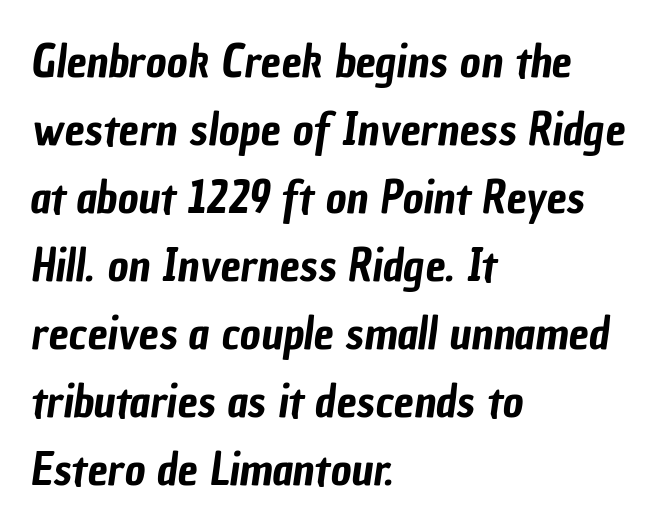
{"serif": "no", "width": "condensed", "stroke_contrast": "low", "x_height": "medium", "monospaced": "no", "underline": "no", "align": "left", "line_spacing": "normal", "line_spacing_ratio": 1.51, "letter_spacing": "normal", "letter_spacing_em": 0.0, "glyph_px": 45}
